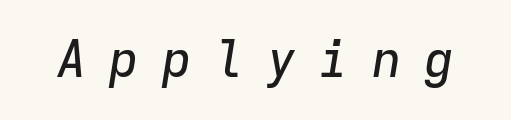
The image shows 50 px text type, italic (leaning right), monospaced; set unusually wide letter spacing (+0.45 em), not underlined; low stroke contrast and a medium x-height.
